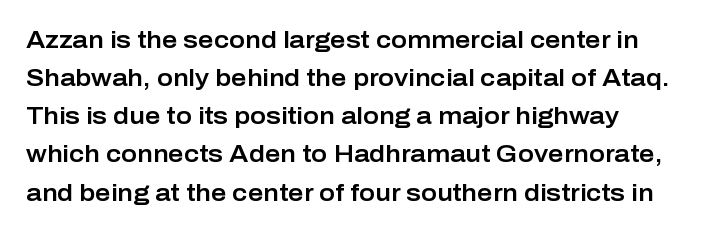
The image shows 24 px text type, upright; set normal line spacing (1.59x), normal letter spacing, not underlined.
